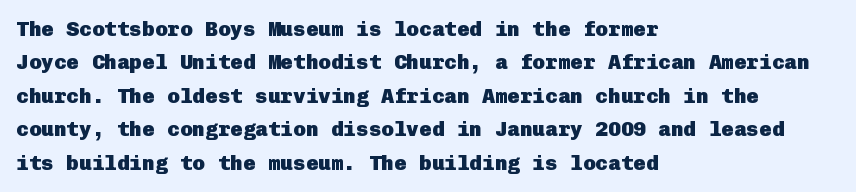
The lines sit at an ordinary, default distance from one another. Bare-footed words on every line. The rendering uses a bold face; every stroke is thick and dark. Posture: upright roman.
